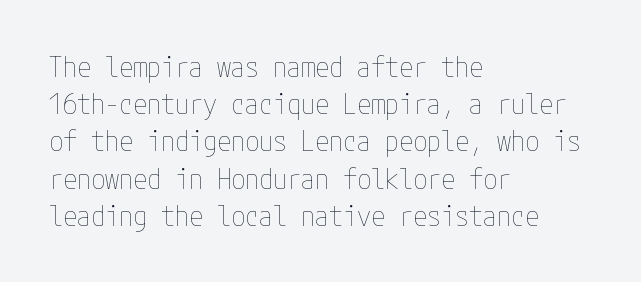
{"italic": "no", "bold": "no", "weight": "thin", "width": "condensed", "stroke_contrast": "low", "x_height": "medium", "underline": "no", "align": "left", "line_spacing": "normal", "line_spacing_ratio": 1.33, "letter_spacing": "normal", "letter_spacing_em": 0.0, "glyph_px": 28}
